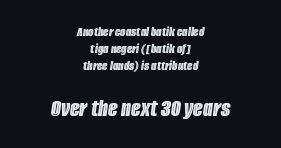
Q: Is the text italic (slanted)? A: Yes, it leans right by about 8 degrees.
Q: Is the text underlined? A: No.
Q: How is the paragraph aligned? A: Centered.
Q: Is the spacing between letters normal or unusually wide? A: Normal.
Q: Which block of text is set in a larger size, the first (top) or the second (bottom)? A: The second (bottom) one.
